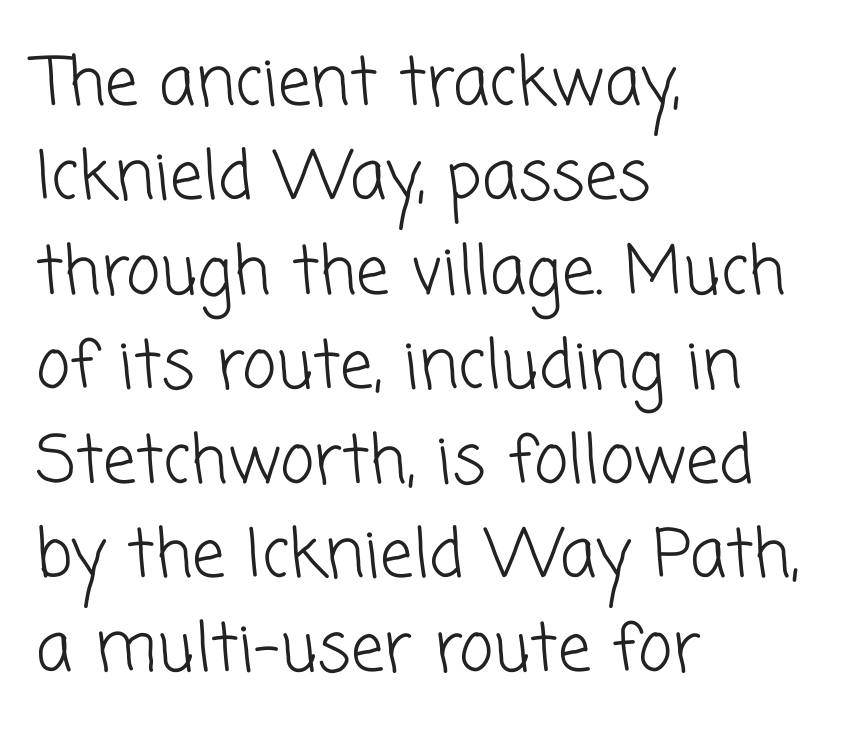
This sample uses plain, unmodified letter spacing. Serif or sans? Sans — the stroke terminals are bare. The passage shown is not underscored anywhere. A classic flush-left, rag-right setting is used for this passage. Each letter keeps its own natural width here, so spacing adapts to shape. Regular leading.
